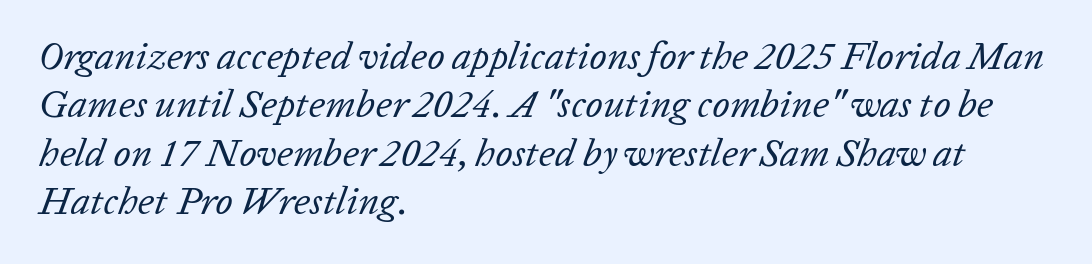
Q: Is the text bold? A: No.
Q: Is the text italic (slanted)? A: Yes, it leans right by about 20 degrees.
Q: Is the text underlined? A: No.
Q: How is the paragraph aligned? A: Left-aligned.
Q: Is the spacing between letters normal or unusually wide? A: Normal.
Q: Width (condensed, normal, or wide)? A: Normal.
Q: Stroke contrast? A: Low.
Q: x-height? A: Medium.
Q: Monospaced? A: No.
